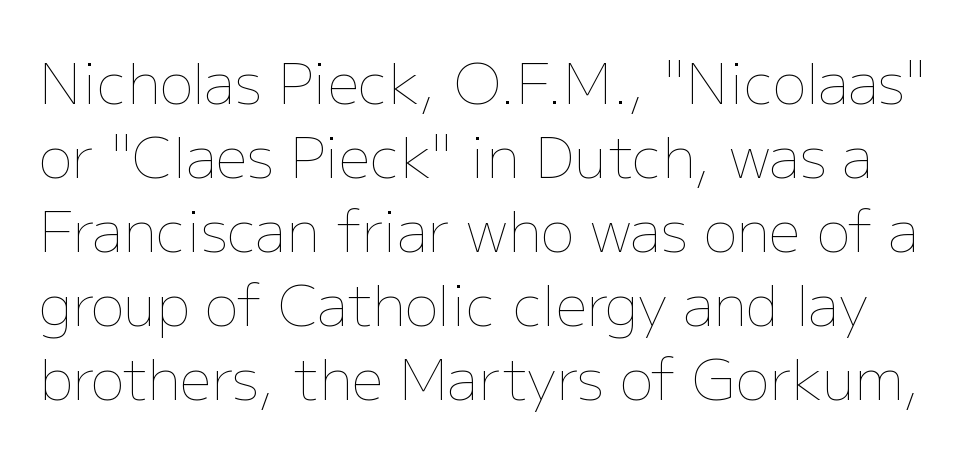
{"italic": "no", "bold": "no", "weight": "thin", "width": "normal", "stroke_contrast": "low", "x_height": "medium", "monospaced": "no", "underline": "no", "line_spacing": "normal", "line_spacing_ratio": 1.32, "letter_spacing": "normal", "letter_spacing_em": 0.0, "glyph_px": 56}
